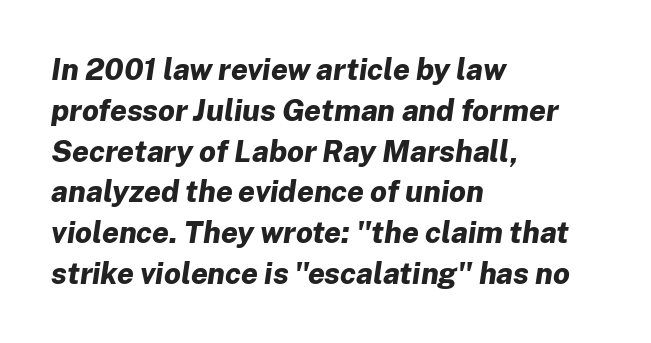
The image shows 30 px bold type, italic (leaning right); set left-aligned, normal line spacing (1.36x), normal letter spacing, not underlined; low stroke contrast and a medium x-height.
